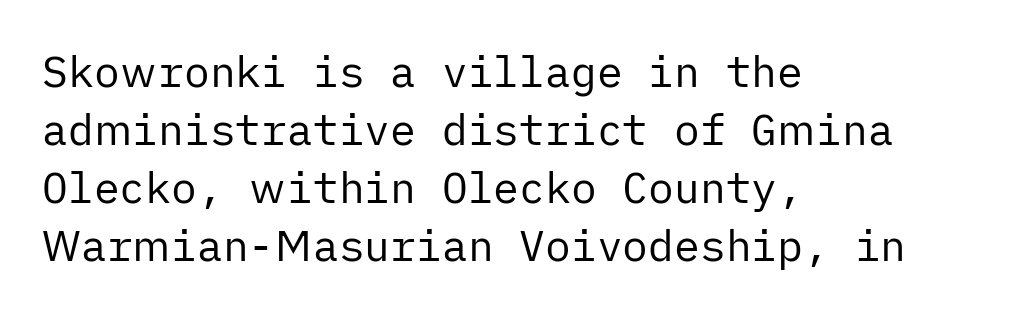
The image shows 43 px regular-weight sans-serif type, upright; set left-aligned, normal line spacing (1.35x), normal letter spacing, not underlined; low stroke contrast and a medium x-height.
